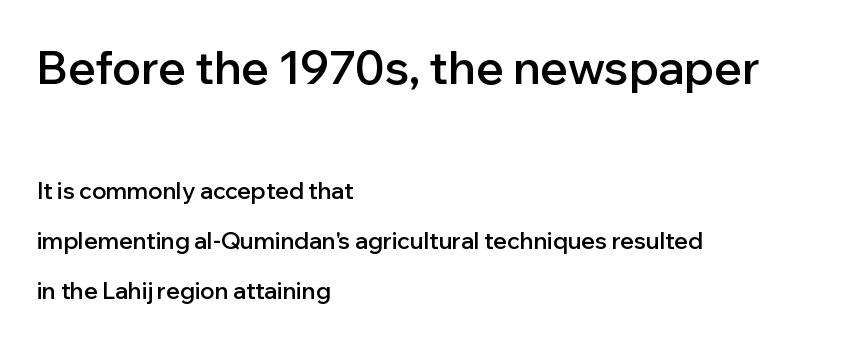
{"serif": "no", "italic": "no", "bold": "semi", "weight": "semibold", "width": "normal", "stroke_contrast": "low", "x_height": "medium", "monospaced": "no", "underline": "no", "align": "left", "line_spacing": "loose", "line_spacing_ratio": 2.19, "letter_spacing": "normal", "letter_spacing_em": 0.0, "larger_block": "first", "size_ratio": 2.0, "glyph_px": 46}
